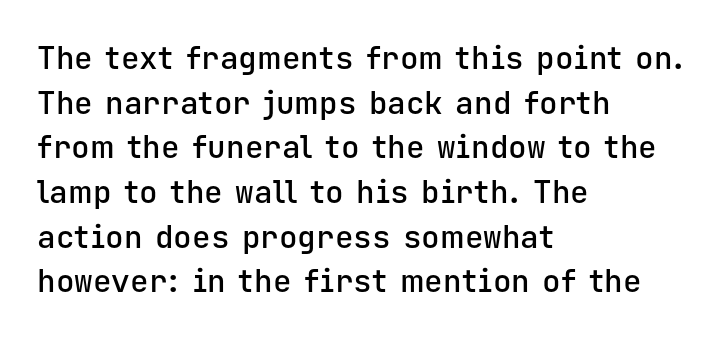
Q: Is the text bold? A: Semi-bold.
Q: Is the text italic (slanted)? A: No, it is upright.
Q: Is the typeface a serif or a sans-serif typeface? A: Sans-serif.
Q: Is the text underlined? A: No.
Q: How is the paragraph aligned? A: Left-aligned.
Q: Is the spacing between letters normal or unusually wide? A: Normal.
Q: Is the spacing between lines tight, normal or loose? A: Normal.
Q: Width (condensed, normal, or wide)? A: Normal.
Q: Stroke contrast? A: Low.
Q: x-height? A: Medium.
Q: Monospaced? A: Yes.
